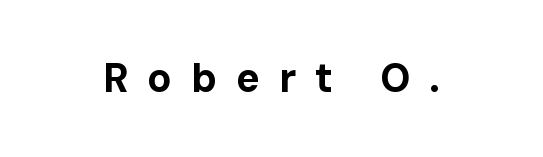
{"serif": "no", "italic": "no", "bold": "yes", "weight": "bold", "width": "normal", "stroke_contrast": "low", "x_height": "medium", "monospaced": "no", "underline": "no", "letter_spacing": "wide", "letter_spacing_em": 0.47, "glyph_px": 40}
